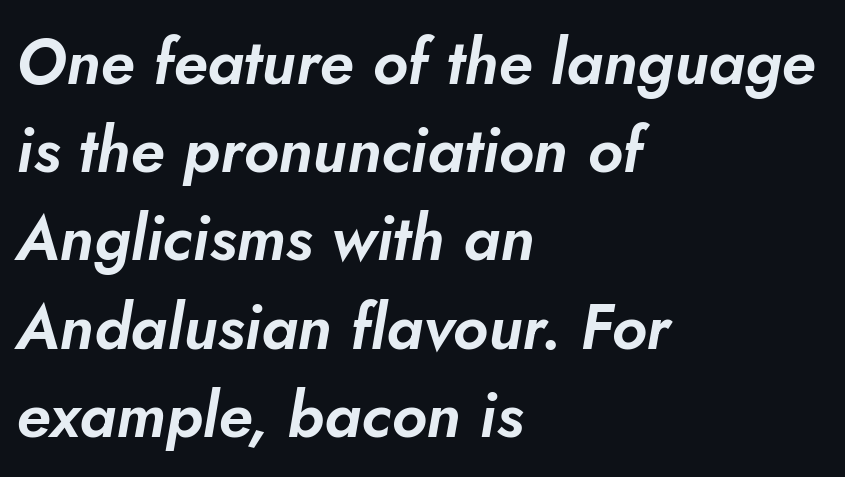
The image shows 63 px text type, italic (leaning right); set left-aligned, normal line spacing (1.4x), normal letter spacing, not underlined; low stroke contrast and a small x-height.
